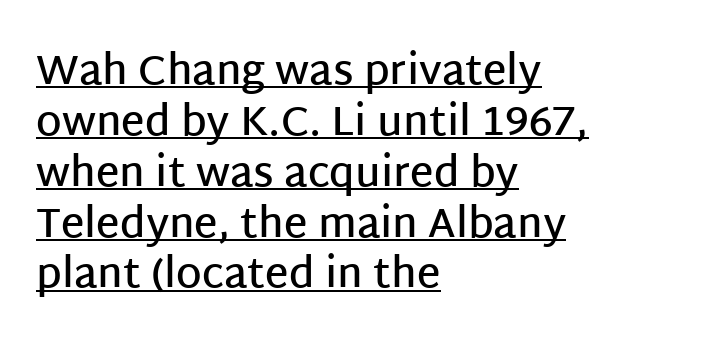
{"serif": "no", "italic": "no", "bold": "semi", "weight": "semibold", "width": "normal", "stroke_contrast": "low", "x_height": "large", "monospaced": "no", "underline": "yes", "align": "left", "line_spacing_ratio": 1.24, "letter_spacing": "normal", "letter_spacing_em": 0.0, "glyph_px": 41}
